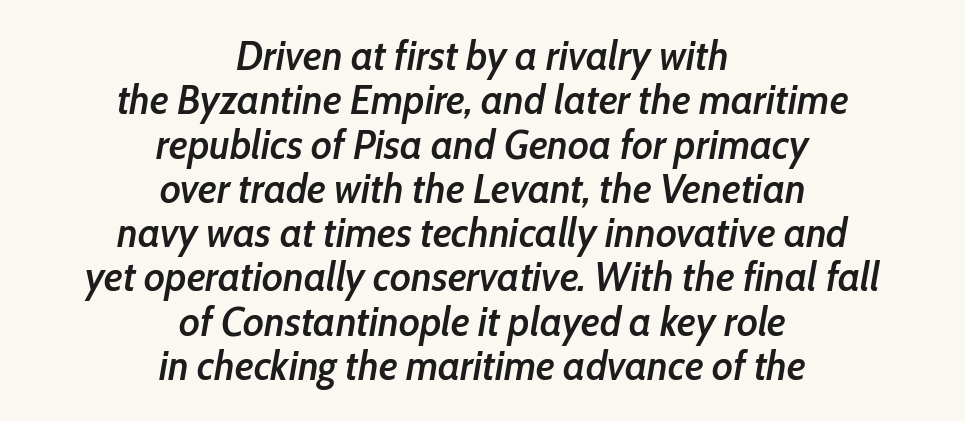
{"italic": "yes", "lean": "right", "slant_degrees": 10, "bold": "semi", "weight": "semibold", "width": "condensed", "stroke_contrast": "low", "x_height": "medium", "monospaced": "no", "underline": "no", "align": "center", "line_spacing": "tight", "line_spacing_ratio": 1.08, "letter_spacing": "normal", "letter_spacing_em": 0.0, "glyph_px": 41}
